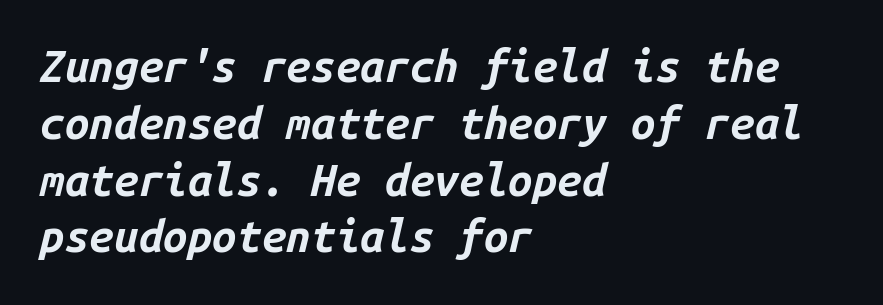
{"italic": "yes", "lean": "right", "slant_degrees": 14, "bold": "yes", "weight": "bold", "width": "normal", "stroke_contrast": "low", "x_height": "medium", "monospaced": "yes", "underline": "no", "align": "left", "line_spacing": "normal", "line_spacing_ratio": 1.29, "letter_spacing": "normal", "letter_spacing_em": 0.0, "glyph_px": 44}
